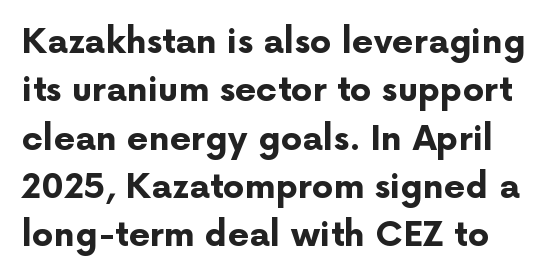
The image shows 34 px bold sans-serif type, upright; set normal line spacing (1.42x), normal letter spacing, not underlined; low stroke contrast and a medium x-height.
